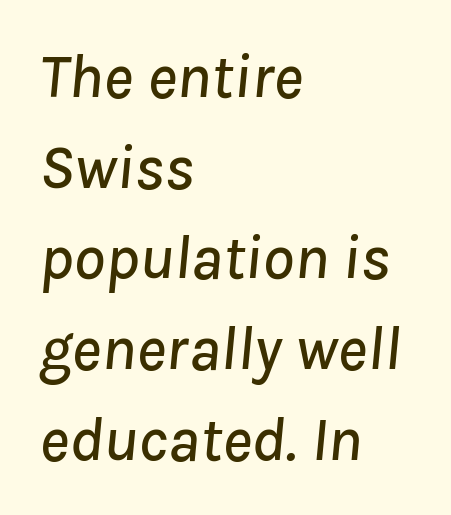
Q: Is the text italic (slanted)? A: Yes, it leans right by about 8 degrees.
Q: Is the text underlined? A: No.
Q: How is the paragraph aligned? A: Left-aligned.
Q: Is the spacing between letters normal or unusually wide? A: Normal.
Q: Is the spacing between lines tight, normal or loose? A: Normal.
Q: Width (condensed, normal, or wide)? A: Normal.
Q: Stroke contrast? A: Low.
Q: x-height? A: Medium.
Q: Monospaced? A: No.
